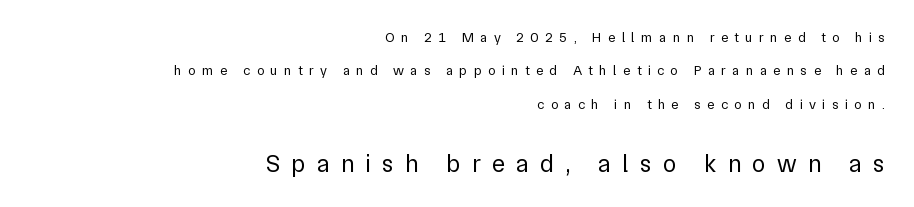
{"italic": "no", "bold": "no", "underline": "no", "align": "right", "line_spacing": "loose", "line_spacing_ratio": 2.38, "letter_spacing": "wide", "letter_spacing_em": 0.45, "larger_block": "second", "size_ratio": 1.79, "glyph_px": 25}
